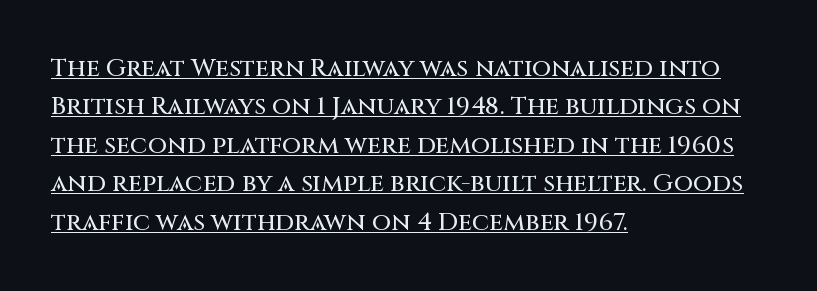
{"italic": "no", "underline": "yes", "align": "left", "line_spacing": "normal", "line_spacing_ratio": 1.54, "letter_spacing": "normal", "letter_spacing_em": 0.0, "glyph_px": 25}
